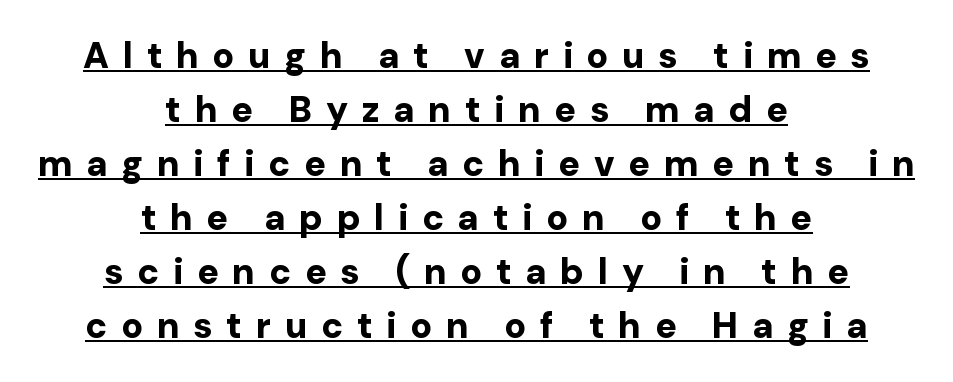
{"serif": "no", "italic": "no", "bold": "yes", "weight": "bold", "width": "normal", "stroke_contrast": "low", "x_height": "medium", "monospaced": "no", "underline": "yes", "align": "center", "line_spacing": "normal", "line_spacing_ratio": 1.5, "letter_spacing": "wide", "letter_spacing_em": 0.38, "glyph_px": 36}
